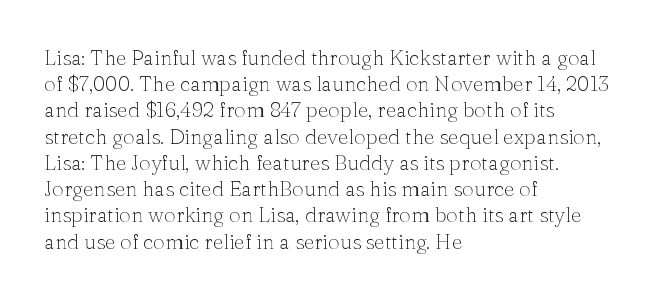
The image shows 21 px text type, upright; set left-aligned, normal line spacing (1.25x), normal letter spacing, not underlined.
